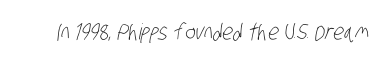
{"bold": "no", "underline": "no", "letter_spacing": "normal", "letter_spacing_em": 0.0, "glyph_px": 22}
